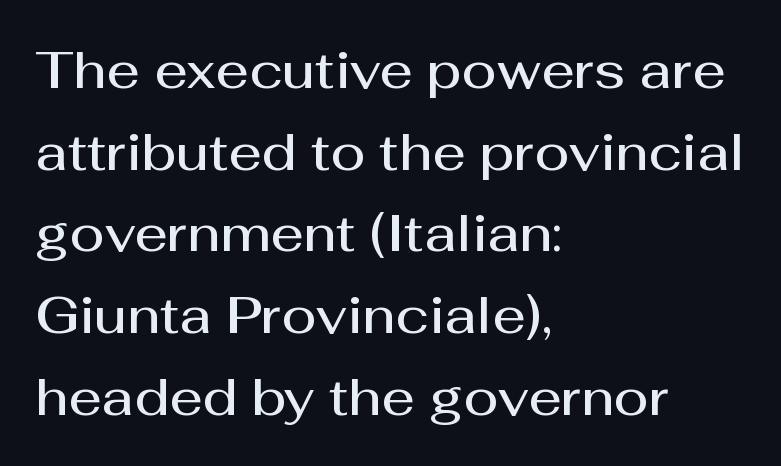
{"serif": "no", "italic": "no", "bold": "semi", "weight": "semibold", "width": "normal", "stroke_contrast": "medium", "x_height": "medium", "monospaced": "no", "underline": "no", "align": "left", "line_spacing": "normal", "line_spacing_ratio": 1.57, "letter_spacing": "normal", "letter_spacing_em": 0.0, "glyph_px": 52}
